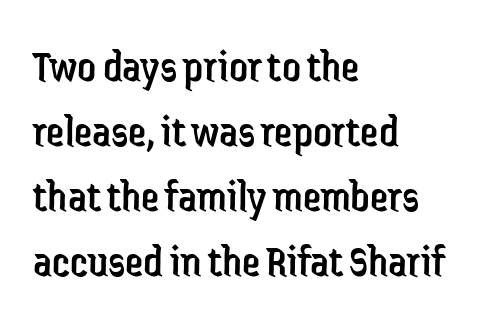
{"serif": "no", "italic": "no", "bold": "no", "weight": "regular", "width": "condensed", "stroke_contrast": "low", "x_height": "medium", "monospaced": "no", "underline": "no", "align": "left", "line_spacing": "normal", "line_spacing_ratio": 1.41, "letter_spacing": "normal", "letter_spacing_em": 0.0, "glyph_px": 46}
